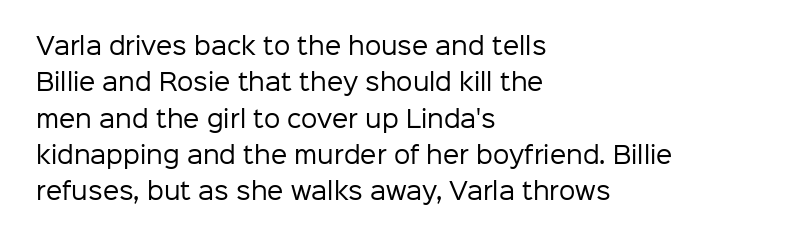
Compared with typical paragraphs, the rows here are spaced about the same. The letterforms sit at book weight or below. Ascenders rise straight up at ninety degrees. The lines are quadded left. Check the space under the baseline: it is left empty. Tracking value appears to be zero — textbook default spacing.
